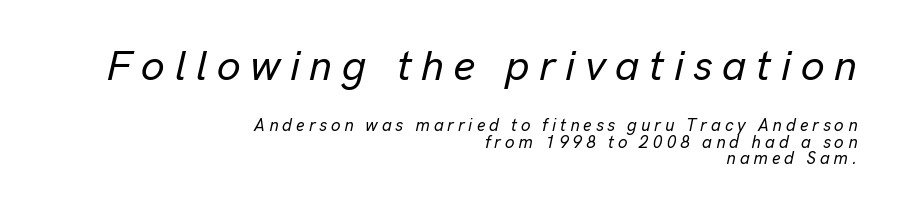
The image shows 42 px text type, italic (leaning right); set right-aligned, tight line spacing (0.95x), unusually wide letter spacing (+0.23 em), not underlined; the first (top) block is 2.47x larger; low stroke contrast and a medium x-height.
